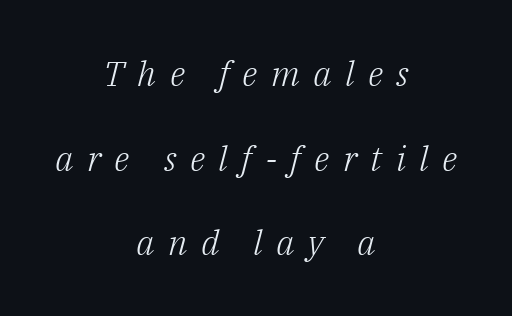
The image shows 35 px light serif type, italic (leaning right); set centered, loose line spacing (2.42x), unusually wide letter spacing (+0.38 em), not underlined; low stroke contrast and a medium x-height.
